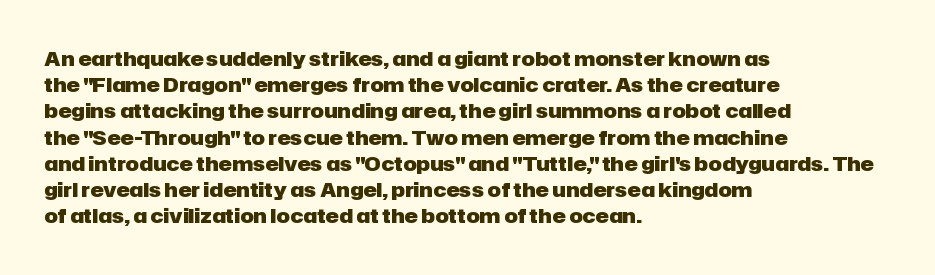
Leftover space on each line is placed entirely after the last word. Honestly, the row spacing looks completely unremarkable. This sample uses an upright cut, with every glyph sitting square on the baseline. A typesetter would call this zero additional tracking. Check the space under the baseline: it is left empty.
